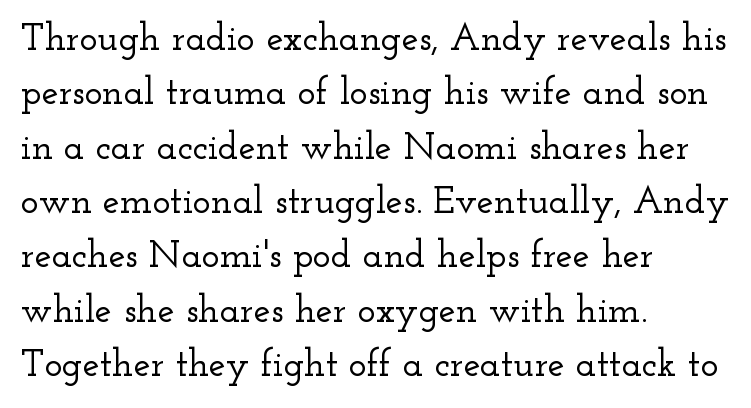
{"serif": "yes", "italic": "no", "width": "wide", "stroke_contrast": "low", "x_height": "small", "monospaced": "no", "underline": "no", "align": "left", "line_spacing": "normal", "line_spacing_ratio": 1.43, "letter_spacing": "normal", "letter_spacing_em": 0.0, "glyph_px": 38}
